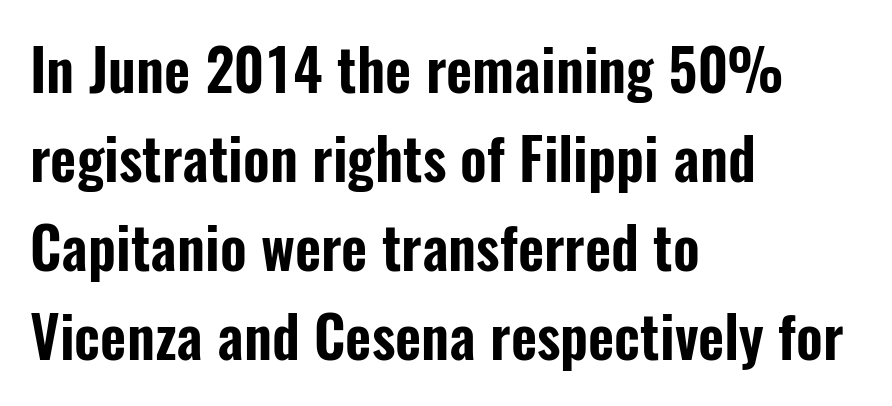
The ragged edge is on the right, which tells us the setting is flush left. The space between consecutive lines is moderate. No extra tracking has been applied to these lines. Nope, no serifs anywhere on these letters. Think of a printed novel: that variable character pitch is what you see here.
